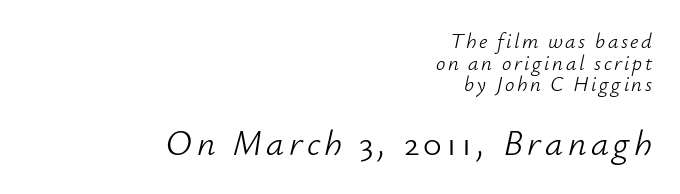
The image shows 36 px light type, italic (leaning right); set right-aligned, tight line spacing (1.03x), not underlined; the second (bottom) block is 1.71x larger; low stroke contrast and a small x-height.
